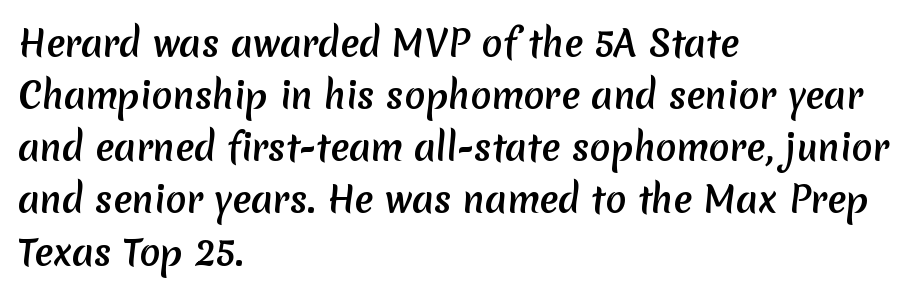
{"serif": "no", "bold": "yes", "weight": "semibold", "width": "normal", "stroke_contrast": "low", "x_height": "medium", "monospaced": "no", "underline": "no", "align": "left", "line_spacing": "normal", "line_spacing_ratio": 1.49, "letter_spacing": "normal", "letter_spacing_em": 0.0, "glyph_px": 35}
